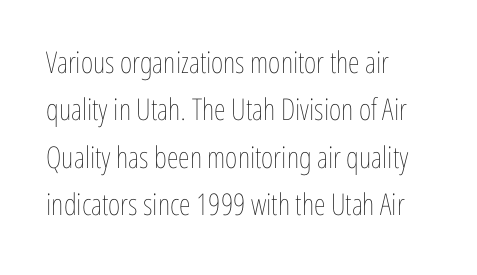
{"italic": "no", "bold": "no", "weight": "thin", "width": "condensed", "stroke_contrast": "low", "x_height": "medium", "monospaced": "no", "underline": "no", "align": "left", "line_spacing": "normal", "line_spacing_ratio": 1.58, "letter_spacing": "normal", "letter_spacing_em": 0.0, "glyph_px": 30}
